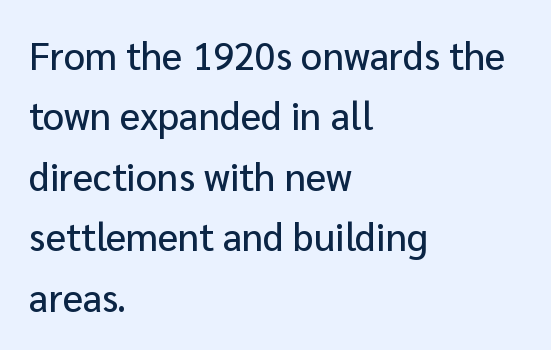
The image shows 38 px sans-serif type, upright; set left-aligned, normal line spacing (1.59x), normal letter spacing, not underlined; low stroke contrast and a medium x-height.
